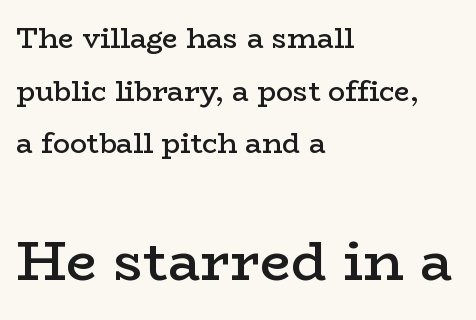
{"serif": "yes", "italic": "no", "bold": "semi", "weight": "semibold", "width": "wide", "stroke_contrast": "low", "x_height": "medium", "monospaced": "no", "underline": "no", "align": "left", "line_spacing_ratio": 1.88, "letter_spacing": "normal", "letter_spacing_em": 0.0, "larger_block": "second", "size_ratio": 1.96, "glyph_px": 55}
